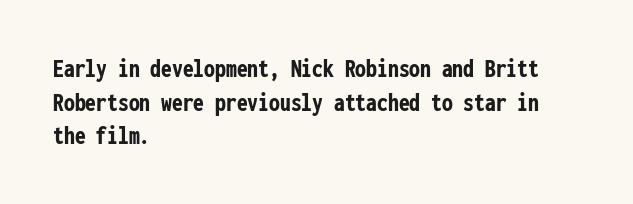
The image shows 27 px bold type, upright; set left-aligned, normal line spacing (1.25x), normal letter spacing, not underlined.
